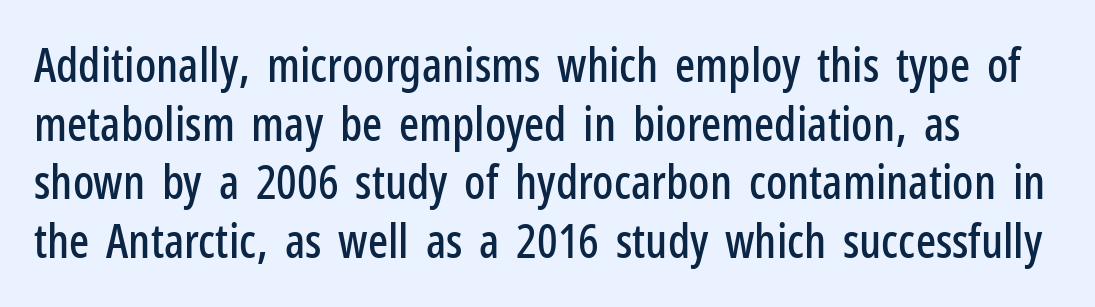
The image shows 47 px condensed sans-serif type, upright; set normal line spacing (1.25x), normal letter spacing, not underlined; low stroke contrast and a medium x-height.
